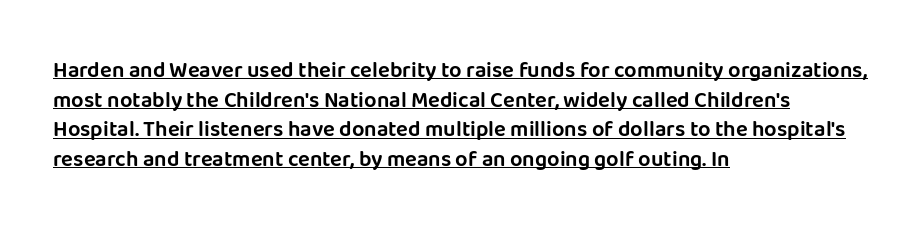
The image shows 22 px text type, upright; set left-aligned, normal line spacing (1.35x), normal letter spacing, underlined.
